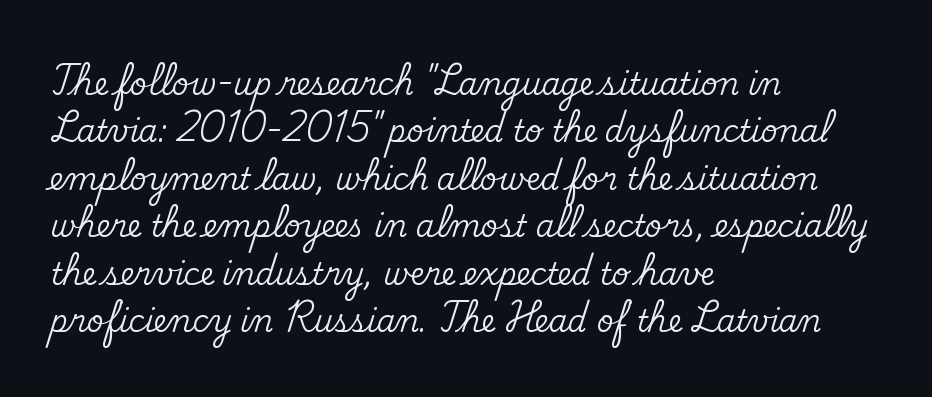
Q: Is the text italic (slanted)? A: Yes.
Q: Is the text underlined? A: No.
Q: How is the paragraph aligned? A: Left-aligned.
Q: Is the spacing between letters normal or unusually wide? A: Normal.
Q: Is the spacing between lines tight, normal or loose? A: Normal.
Q: Width (condensed, normal, or wide)? A: Normal.
Q: Stroke contrast? A: Medium.
Q: x-height? A: Small.
Q: Monospaced? A: No.
